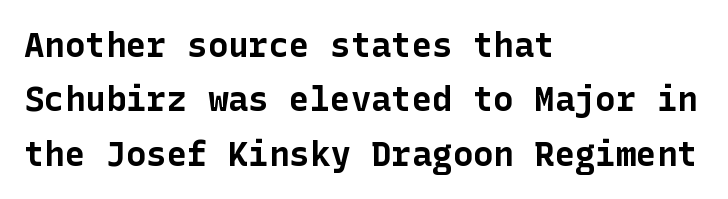
The space beneath each line is pristine and unruled. This sample uses a sans-serif face. Strong, thick strokes mark this as bold type. Leading: standard. The lettering stays uniformly vertical, giving the passage a roman look. Spacing between characters is what you'd get straight out of the box.
